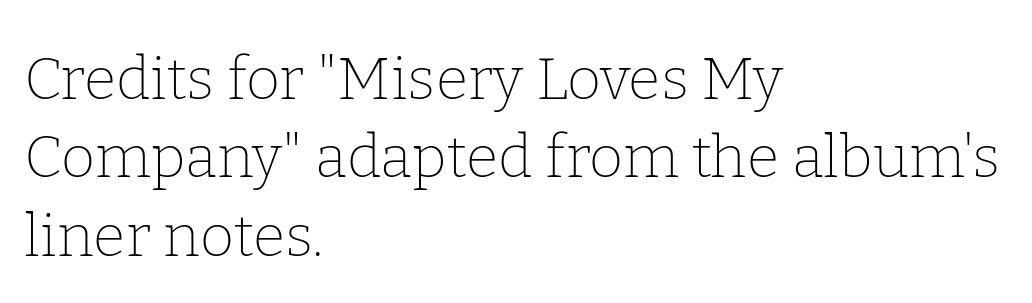
The image shows 59 px thin serif type, upright; set left-aligned, normal line spacing (1.33x), normal letter spacing, not underlined; low stroke contrast and a medium x-height.
